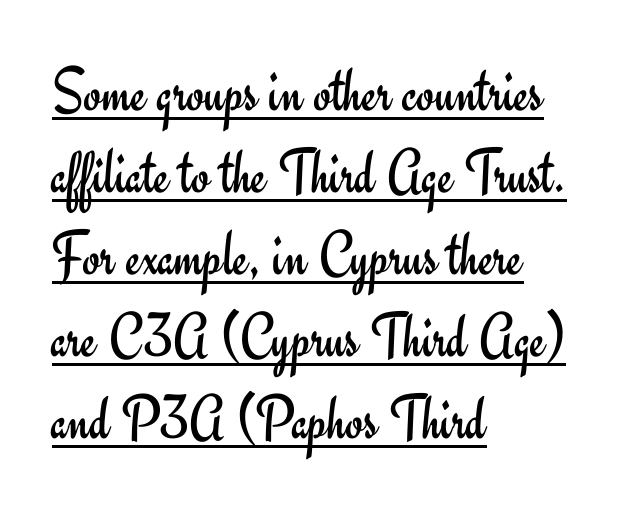
{"serif": "no", "bold": "no", "weight": "regular", "width": "normal", "stroke_contrast": "low", "x_height": "small", "monospaced": "no", "underline": "yes", "align": "left", "line_spacing": "normal", "line_spacing_ratio": 1.28, "letter_spacing": "normal", "letter_spacing_em": 0.0, "glyph_px": 64}
